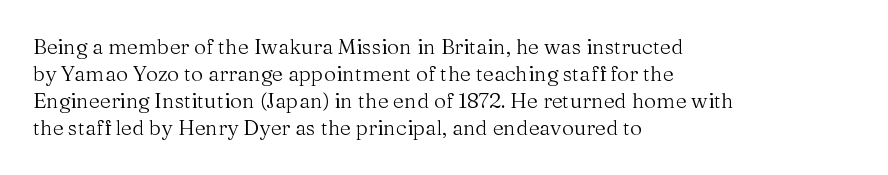
The image shows 21 px text type, upright; set left-aligned, normal line spacing (1.29x), normal letter spacing, not underlined.
